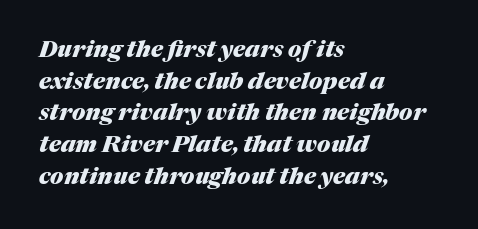
{"italic": "yes", "lean": "right", "slant_degrees": 17, "bold": "yes", "underline": "no", "align": "left", "line_spacing": "normal", "line_spacing_ratio": 1.38, "letter_spacing": "normal", "letter_spacing_em": 0.0, "glyph_px": 23}
